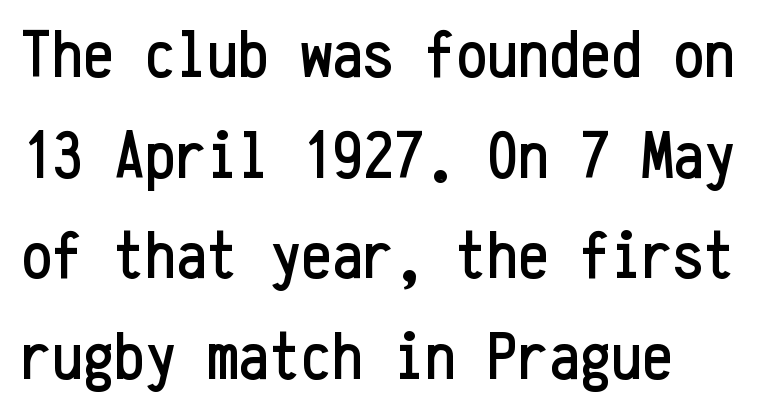
These lines were composed using upright roman letters. This rendering employs a face without finishing strokes, i.e., a sans-serif. Tracking here is standard; glyphs follow each other at the usual distance. This rendering features lettering with no underline. The designer left line spacing at the default.
